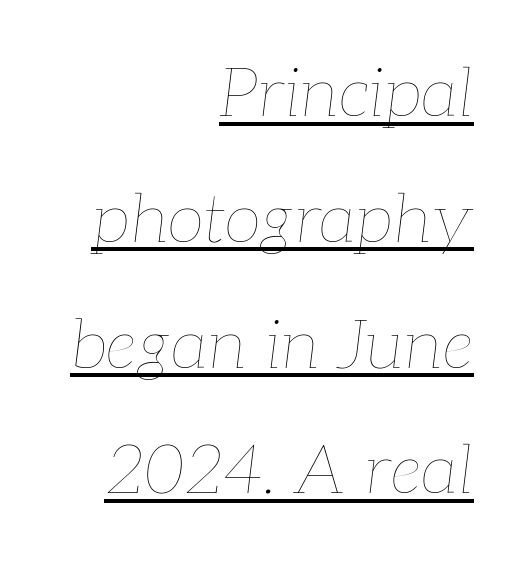
{"italic": "yes", "lean": "right", "slant_degrees": 7, "bold": "no", "weight": "thin", "width": "normal", "stroke_contrast": "low", "x_height": "medium", "monospaced": "no", "underline": "yes", "align": "right", "line_spacing_ratio": 1.85, "letter_spacing": "normal", "letter_spacing_em": 0.0, "glyph_px": 68}
